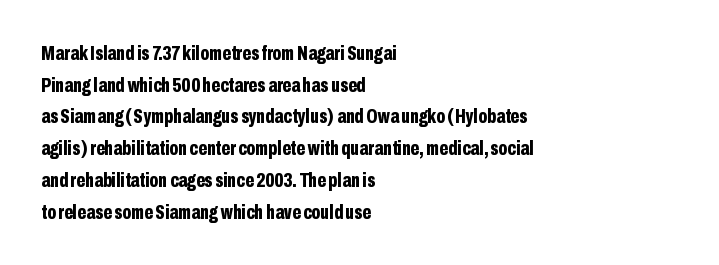
The image shows 21 px bold type, upright; set left-aligned, normal line spacing (1.51x), normal letter spacing, not underlined.
